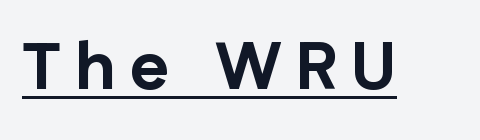
The font's upright variant was chosen for this text. Decoration check: the copy is underlined. This sample has the flowing, uneven cadence of proportional lettering. Spacing between characters has been opened up far beyond the box default.
